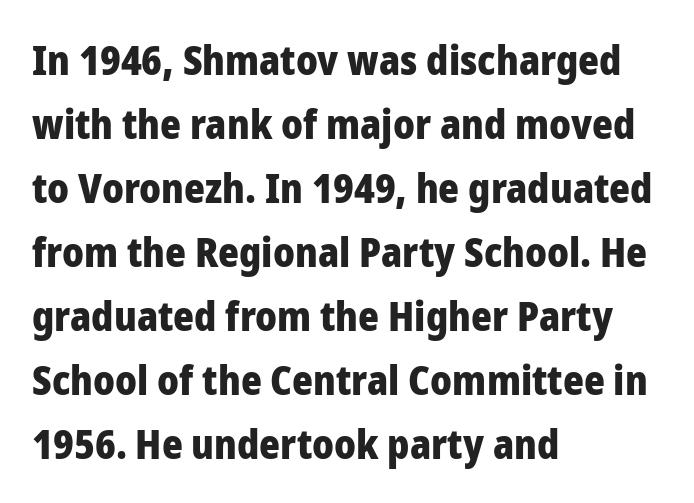
The image shows 40 px heavy sans-serif type, upright; set left-aligned, normal line spacing (1.6x), normal letter spacing, not underlined; low stroke contrast and a medium x-height.
